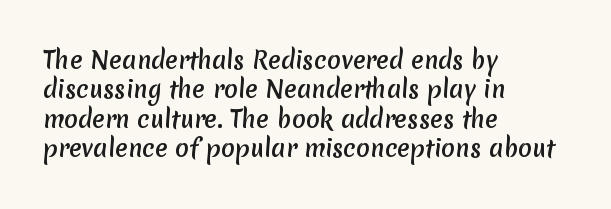
Q: Is the text underlined? A: No.
Q: How is the paragraph aligned? A: Left-aligned.
Q: Is the spacing between letters normal or unusually wide? A: Normal.
Q: Is the spacing between lines tight, normal or loose? A: Normal.
